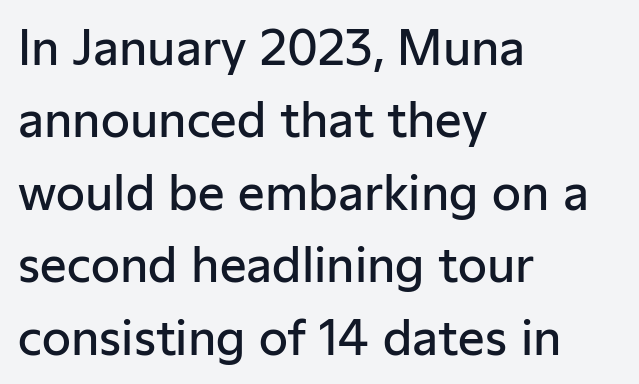
Q: Is the text bold? A: Semi-bold.
Q: Is the text italic (slanted)? A: No, it is upright.
Q: Is the typeface a serif or a sans-serif typeface? A: Sans-serif.
Q: Is the text underlined? A: No.
Q: How is the paragraph aligned? A: Left-aligned.
Q: Is the spacing between letters normal or unusually wide? A: Normal.
Q: Is the spacing between lines tight, normal or loose? A: Normal.
Q: Width (condensed, normal, or wide)? A: Normal.
Q: Stroke contrast? A: Low.
Q: x-height? A: Medium.
Q: Monospaced? A: No.
